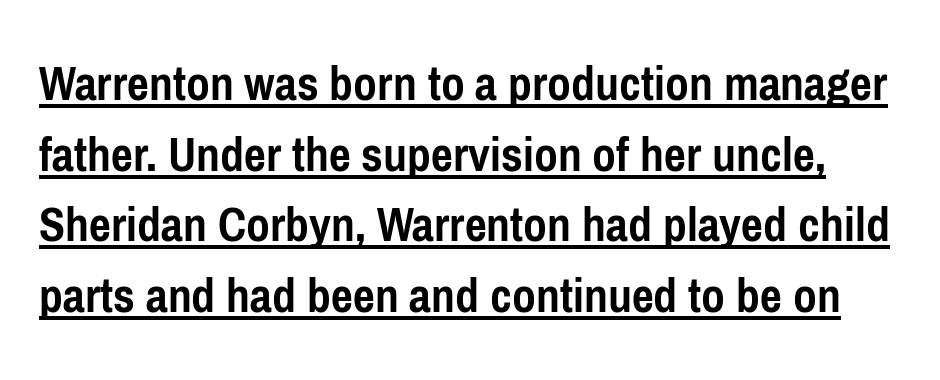
The image shows 52 px semibold, condensed sans-serif type, upright; set normal line spacing (1.36x), normal letter spacing, underlined; low stroke contrast and a medium x-height.
